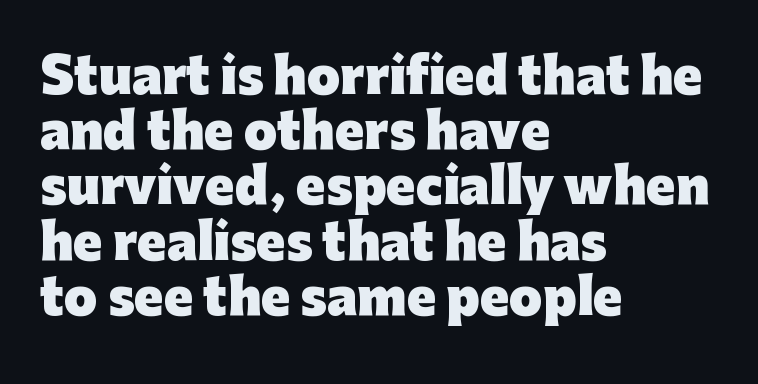
Q: Is the text bold? A: Yes.
Q: Is the text italic (slanted)? A: No, it is upright.
Q: Is the typeface a serif or a sans-serif typeface? A: Sans-serif.
Q: Is the text underlined? A: No.
Q: How is the paragraph aligned? A: Left-aligned.
Q: Is the spacing between letters normal or unusually wide? A: Normal.
Q: Is the spacing between lines tight, normal or loose? A: Tight.
Q: Width (condensed, normal, or wide)? A: Normal.
Q: Stroke contrast? A: Low.
Q: x-height? A: Medium.
Q: Monospaced? A: No.
